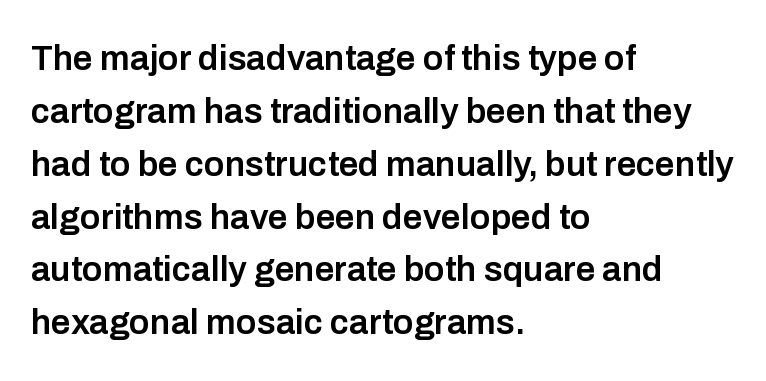
{"serif": "no", "italic": "no", "bold": "semi", "weight": "semibold", "width": "normal", "stroke_contrast": "low", "x_height": "medium", "monospaced": "no", "underline": "no", "align": "left", "line_spacing": "normal", "line_spacing_ratio": 1.51, "letter_spacing": "normal", "letter_spacing_em": 0.0, "glyph_px": 35}
